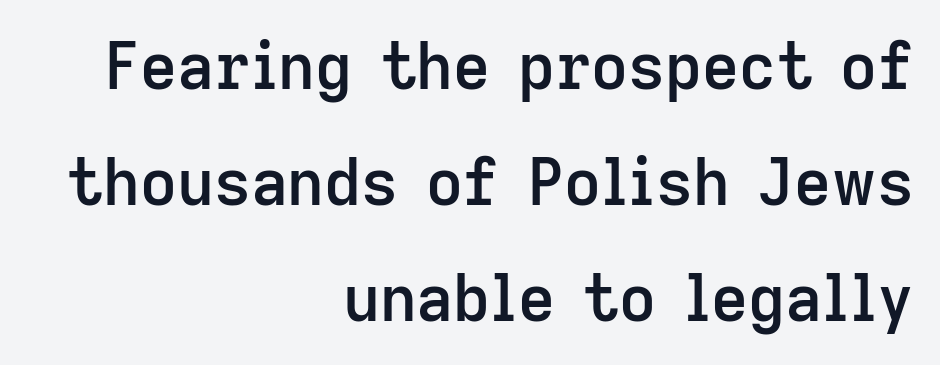
The typography opts for an upright posture over an oblique one. The sample has been set in demibold, a notch under bold. These lines are rendered in a variable-pitch font. If you drew a ruler down the right edge, every line would touch it. Clear beneath every line of the passage.
